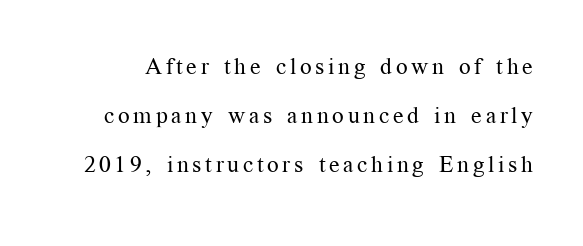
{"italic": "no", "bold": "no", "underline": "no", "line_spacing": "loose", "line_spacing_ratio": 2.12, "glyph_px": 23}
